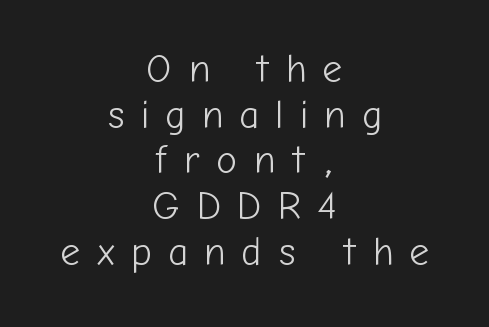
Q: Is the text bold? A: No.
Q: Is the text italic (slanted)? A: No, it is upright.
Q: Is the typeface a serif or a sans-serif typeface? A: Sans-serif.
Q: Is the text underlined? A: No.
Q: How is the paragraph aligned? A: Centered.
Q: Is the spacing between letters normal or unusually wide? A: Unusually wide.
Q: Width (condensed, normal, or wide)? A: Normal.
Q: Stroke contrast? A: Low.
Q: x-height? A: Medium.
Q: Monospaced? A: No.
